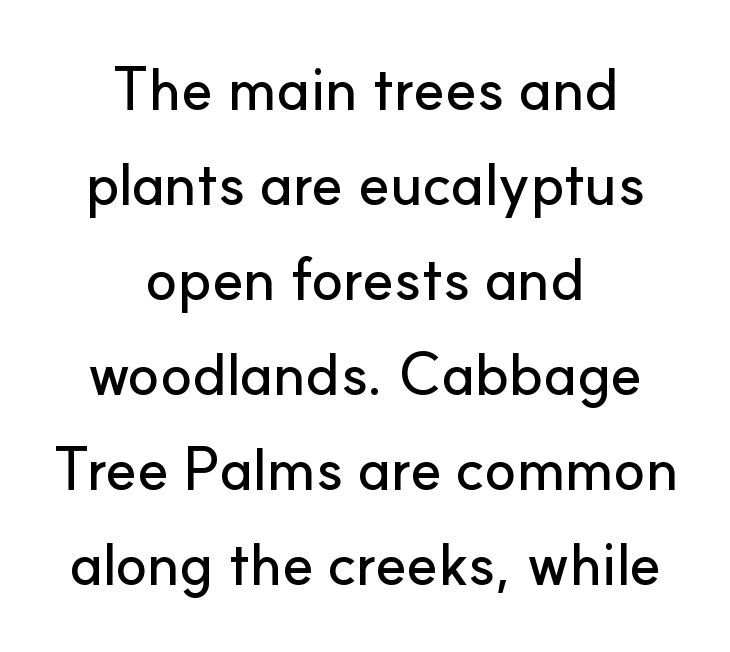
Nope, no serifs anywhere on these letters. Style check: upright. Look at the tracking — it's just the regular setting, nothing added. Notice how descenders clear the ascenders below comfortably — that's standard leading. Descender tails drop into unmarked territory.
